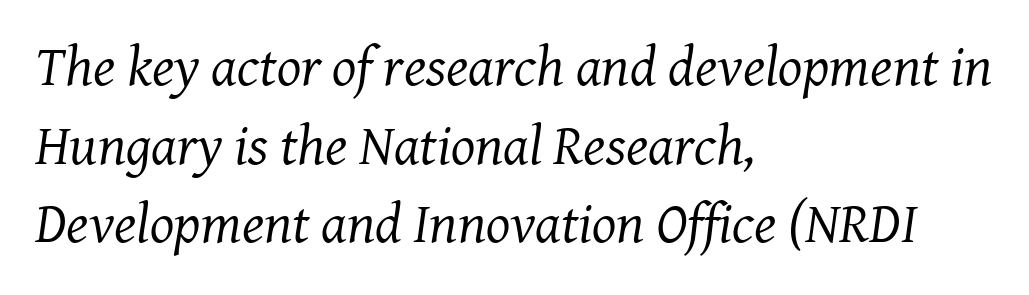
The image shows 57 px regular-weight serif type, italic (leaning right); set left-aligned, normal line spacing (1.38x), normal letter spacing, not underlined; medium stroke contrast and a medium x-height.
